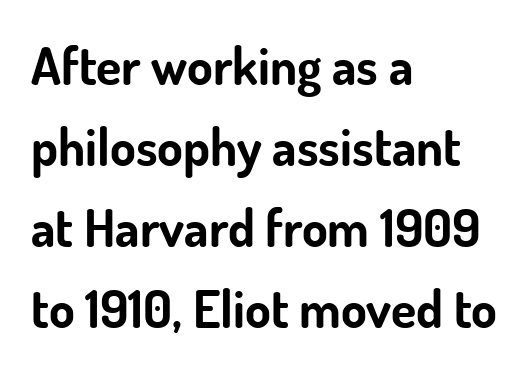
{"serif": "no", "italic": "no", "bold": "yes", "weight": "bold", "width": "normal", "stroke_contrast": "low", "x_height": "small", "monospaced": "no", "underline": "no", "align": "left", "line_spacing": "normal", "line_spacing_ratio": 1.56, "letter_spacing": "normal", "letter_spacing_em": 0.0, "glyph_px": 52}
